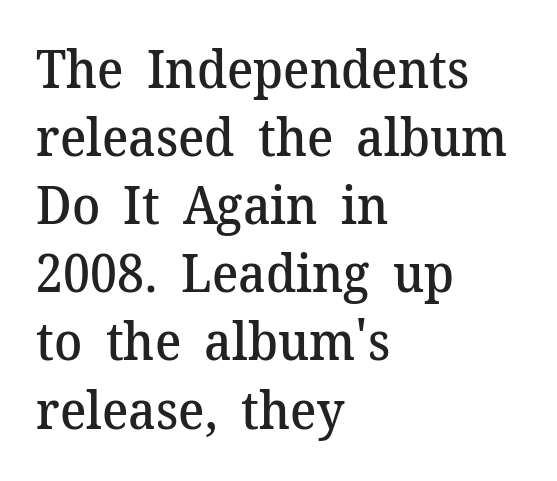
The image shows 52 px semibold serif type, upright; set left-aligned, normal line spacing (1.31x), normal letter spacing, not underlined; medium stroke contrast and a medium x-height.
